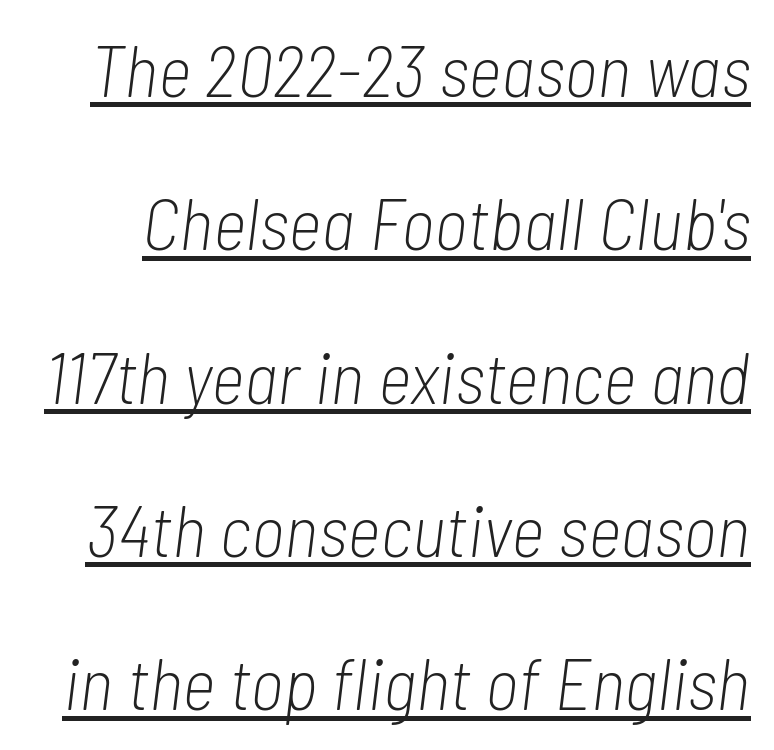
Q: Is the text bold? A: No.
Q: Is the text italic (slanted)? A: Yes, it leans right by about 7 degrees.
Q: Is the text underlined? A: Yes.
Q: Is the spacing between letters normal or unusually wide? A: Normal.
Q: Is the spacing between lines tight, normal or loose? A: Loose.
Q: Width (condensed, normal, or wide)? A: Condensed.
Q: Stroke contrast? A: Low.
Q: x-height? A: Medium.
Q: Monospaced? A: No.
